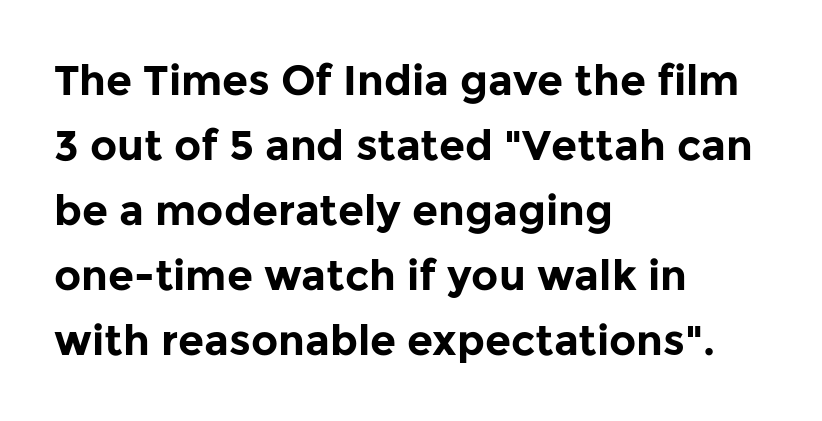
The face used here is proportionally spaced, like ordinary book or web type. In terms of weight, the rendering is a true, heavy bold. This is roman type, the default non-slanted kind. If you measured baseline to baseline, you'd find a middling distance.
